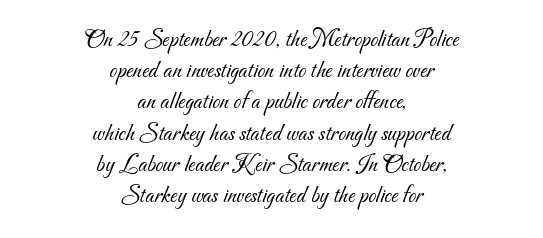
The image shows 25 px text type; set centered, normal line spacing (1.25x), normal letter spacing, not underlined.
